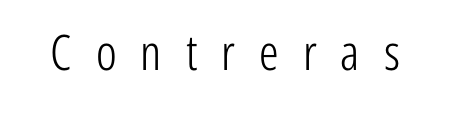
The image shows 49 px light, condensed sans-serif type, upright; set unusually wide letter spacing (+0.49 em), not underlined; low stroke contrast and a medium x-height.
